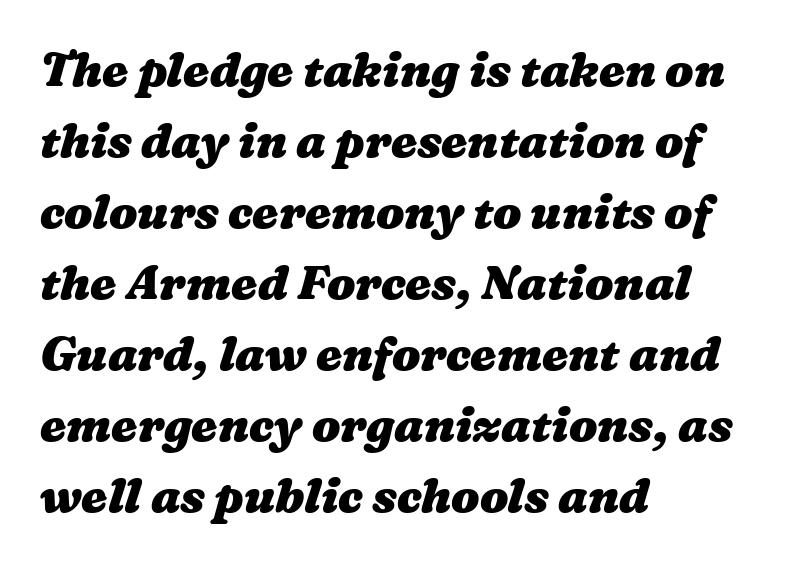
{"bold": "yes", "weight": "heavy", "width": "wide", "stroke_contrast": "medium", "x_height": "medium", "monospaced": "no", "underline": "no", "align": "left", "line_spacing": "normal", "line_spacing_ratio": 1.51, "letter_spacing": "normal", "letter_spacing_em": 0.0, "glyph_px": 47}
